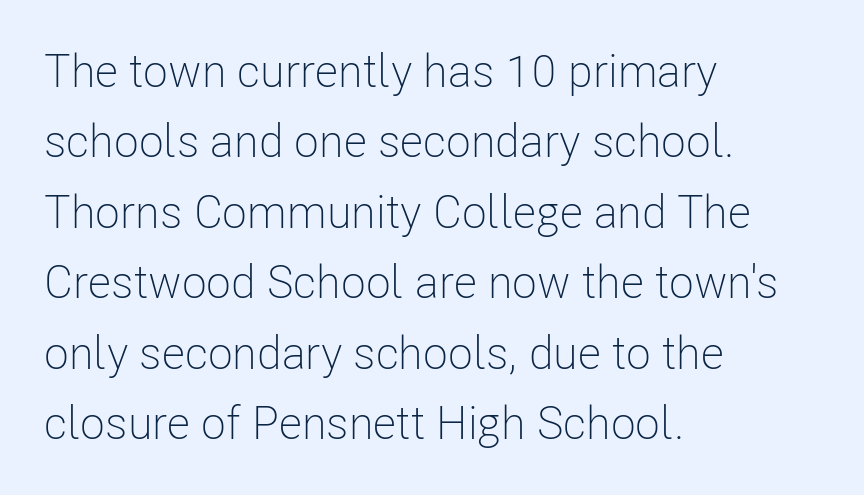
Designer's note — italics off, roman on. Check the space under the baseline: it is left empty. Grotesque or geometric, the face here clearly has no serifs. The lines are quadded left. Default kerning and tracking; the words read as compact shapes. Weight: regular or lighter.
